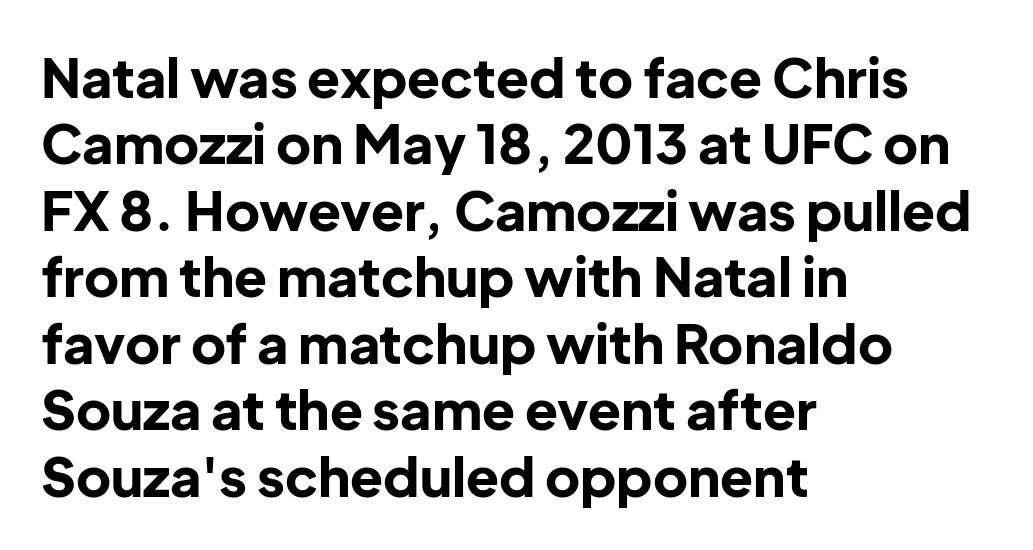
The image shows 54 px bold sans-serif type, upright; set left-aligned, line spacing 1.23x, normal letter spacing, not underlined; low stroke contrast and a medium x-height.
